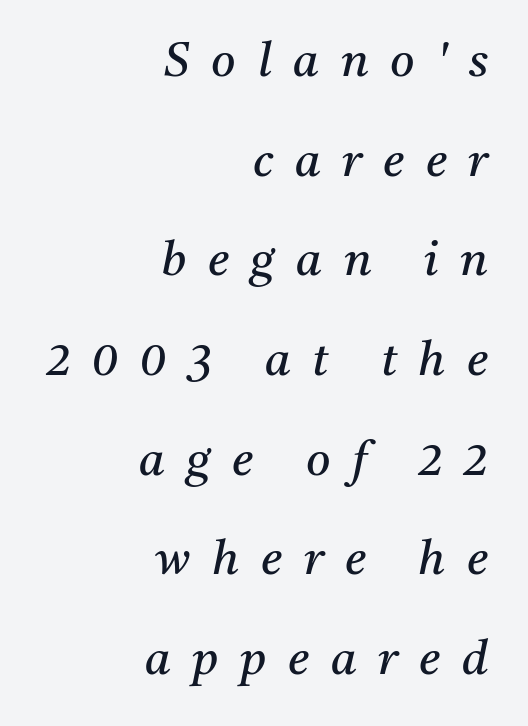
The image shows 47 px regular-weight serif type, italic (leaning right); set right-aligned, loose line spacing (2.12x), unusually wide letter spacing (+0.46 em), not underlined; medium stroke contrast and a medium x-height.
